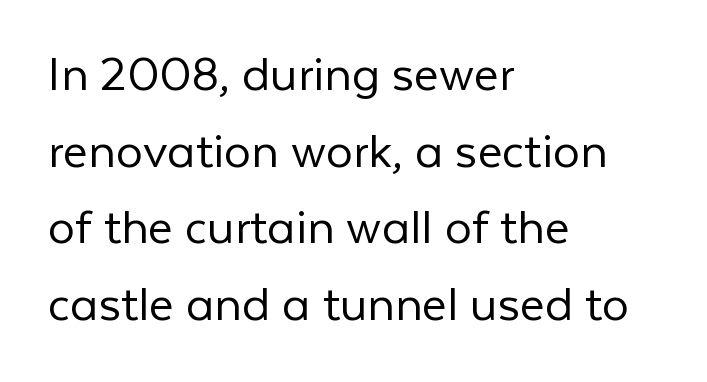
This sample keeps an unexceptional amount of space between lines. One-word summary of the alignment: left. Default kerning and tracking; the words read as compact shapes. Notice how the stems are strictly vertical — no italics here. Each letter's strokes conclude bluntly, with no projecting serifs.
